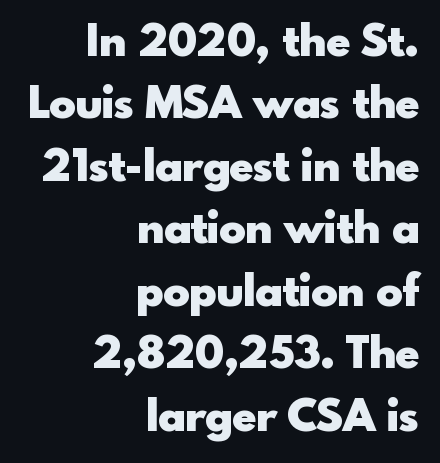
Is the letter spacing exaggerated? No — it looks like the ordinary default. Reading down the block, your eye finds every line finishing at a fixed right position. This sample uses an upright cut, with every glyph sitting square on the baseline. You could not count columns in this text — the font is proportionally spaced. Leading matches the norm, producing a regular column.
